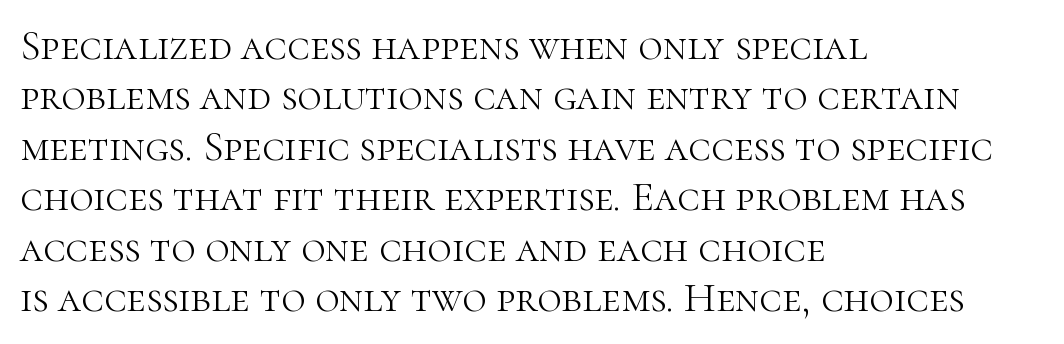
{"serif": "yes", "italic": "no", "bold": "no", "weight": "light", "width": "normal", "stroke_contrast": "high", "x_height": "medium", "monospaced": "no", "underline": "no", "align": "left", "line_spacing_ratio": 1.2, "letter_spacing": "normal", "letter_spacing_em": 0.0, "glyph_px": 42}
